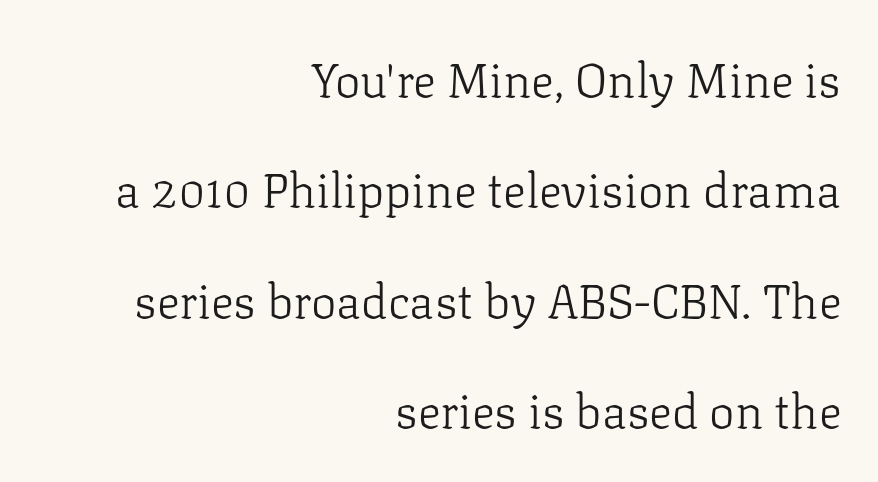
{"serif": "yes", "italic": "no", "bold": "no", "weight": "light", "width": "normal", "stroke_contrast": "low", "x_height": "medium", "monospaced": "no", "underline": "no", "align": "right", "line_spacing": "loose", "line_spacing_ratio": 2.3, "letter_spacing": "normal", "letter_spacing_em": 0.0, "glyph_px": 48}
